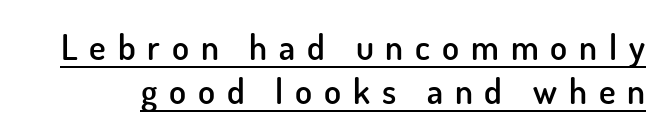
Q: Is the text bold? A: Semi-bold.
Q: Is the text italic (slanted)? A: No, it is upright.
Q: Is the typeface a serif or a sans-serif typeface? A: Sans-serif.
Q: Is the text underlined? A: Yes.
Q: Is the spacing between letters normal or unusually wide? A: Unusually wide.
Q: Is the spacing between lines tight, normal or loose? A: Normal.
Q: Width (condensed, normal, or wide)? A: Normal.
Q: Stroke contrast? A: Low.
Q: x-height? A: Small.
Q: Monospaced? A: No.
